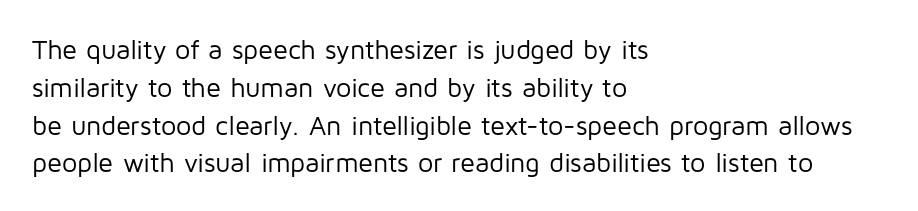
Short note: letters normally spaced. These lines are set flush left with a ragged right edge. The passage shown is not bold in any degree. Rows of type keep a routine distance in the vertical direction. This is the regular roman posture of the typeface.
